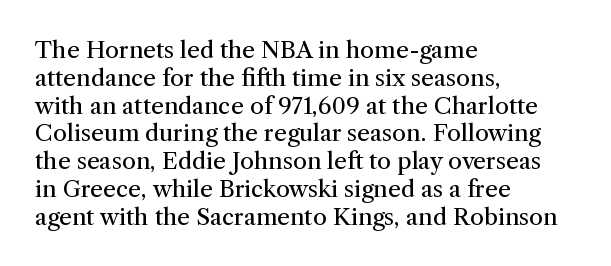
Q: Is the text bold? A: No.
Q: Is the text italic (slanted)? A: No, it is upright.
Q: Is the text underlined? A: No.
Q: How is the paragraph aligned? A: Left-aligned.
Q: Is the spacing between letters normal or unusually wide? A: Normal.
